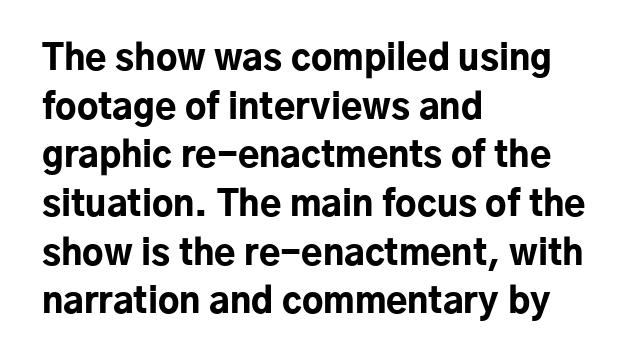
Q: Is the text bold? A: Yes.
Q: Is the text italic (slanted)? A: No, it is upright.
Q: Is the typeface a serif or a sans-serif typeface? A: Sans-serif.
Q: Is the text underlined? A: No.
Q: How is the paragraph aligned? A: Left-aligned.
Q: Is the spacing between letters normal or unusually wide? A: Normal.
Q: Is the spacing between lines tight, normal or loose? A: Normal.
Q: Width (condensed, normal, or wide)? A: Normal.
Q: Stroke contrast? A: Low.
Q: x-height? A: Medium.
Q: Monospaced? A: No.
